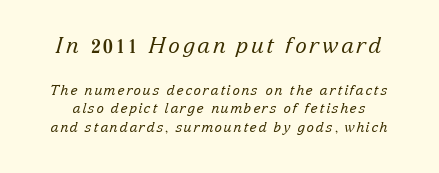
The passage shown is not underscored anywhere. The typeface has the unassuming heft of standard copy or less. The block of text has a typical density, with ordinary space between rows. In terms of posture, this sample is oblique. Which chunk is bigger? The first one — the top block dwarfs the bottom.
